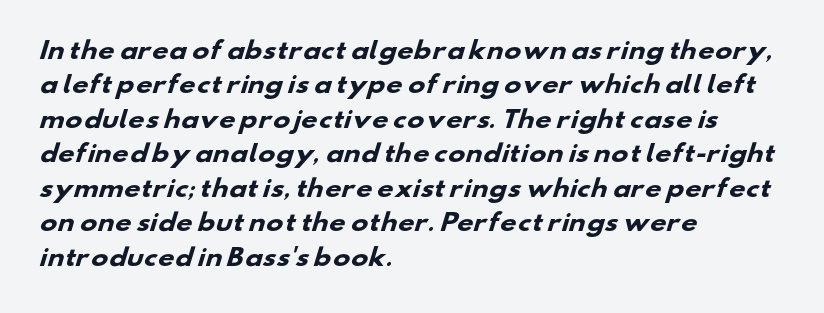
The image shows 23 px bold type; set left-aligned, normal line spacing (1.5x), normal letter spacing, not underlined.
